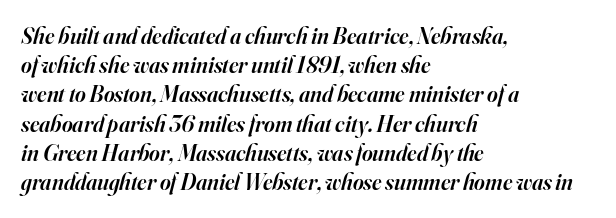
{"italic": "yes", "lean": "right", "slant_degrees": 16, "bold": "semi", "underline": "no", "align": "left", "line_spacing": "normal", "line_spacing_ratio": 1.27, "letter_spacing": "normal", "letter_spacing_em": 0.0, "glyph_px": 23}
